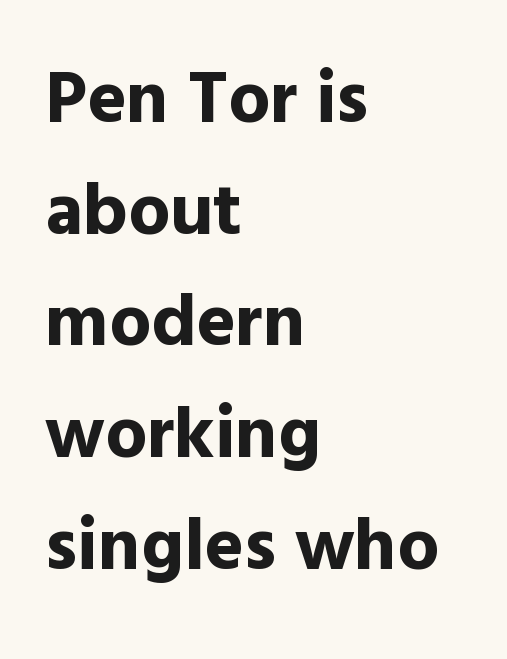
{"serif": "no", "italic": "no", "bold": "yes", "weight": "bold", "width": "normal", "x_height": "medium", "monospaced": "no", "underline": "no", "align": "left", "line_spacing": "normal", "line_spacing_ratio": 1.51, "letter_spacing": "normal", "letter_spacing_em": 0.0, "glyph_px": 74}
